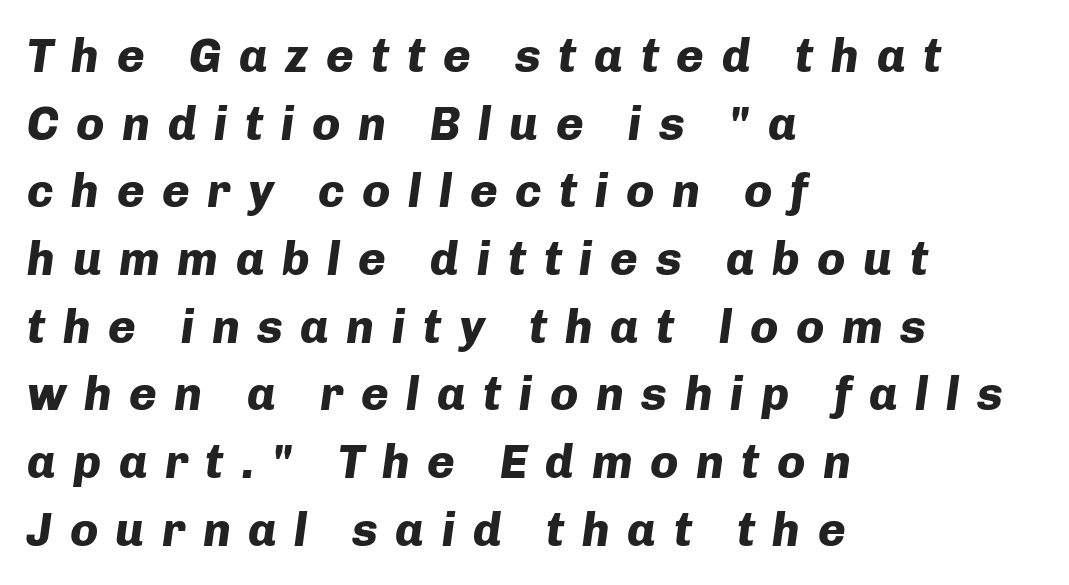
Q: Is the text bold? A: Yes.
Q: Is the text italic (slanted)? A: Yes, it leans right by about 8 degrees.
Q: Is the text underlined? A: No.
Q: How is the paragraph aligned? A: Left-aligned.
Q: Is the spacing between letters normal or unusually wide? A: Unusually wide.
Q: Is the spacing between lines tight, normal or loose? A: Normal.
Q: Width (condensed, normal, or wide)? A: Normal.
Q: Stroke contrast? A: Low.
Q: x-height? A: Medium.
Q: Monospaced? A: No.
